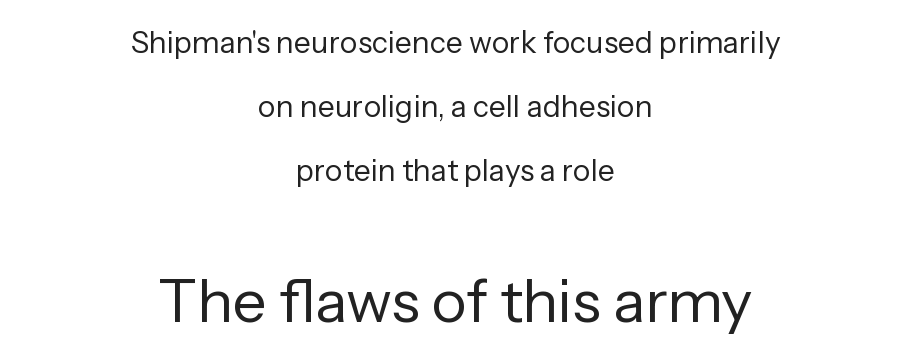
{"serif": "no", "italic": "no", "bold": "no", "weight": "regular", "width": "normal", "stroke_contrast": "low", "x_height": "medium", "monospaced": "no", "underline": "no", "align": "center", "line_spacing": "loose", "line_spacing_ratio": 2.13, "letter_spacing": "normal", "letter_spacing_em": 0.0, "larger_block": "second", "size_ratio": 2.0, "glyph_px": 60}
